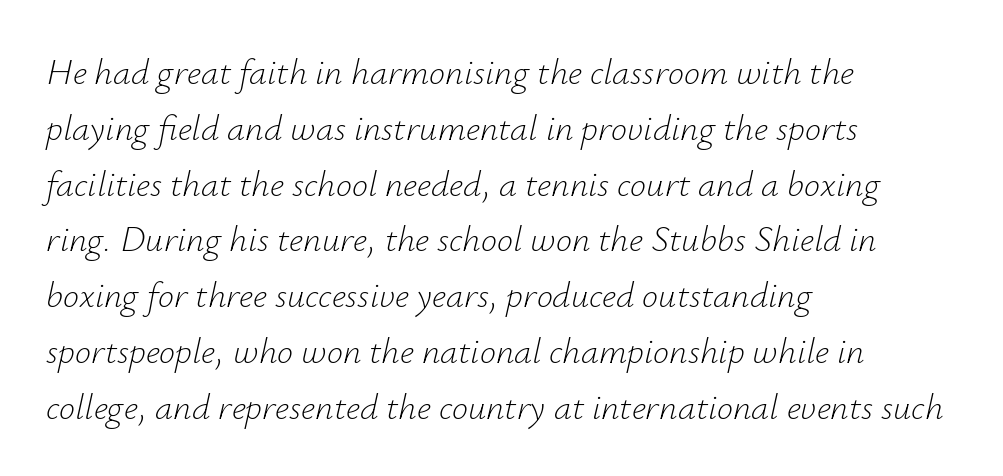
{"italic": "yes", "lean": "right", "slant_degrees": 12, "bold": "no", "weight": "light", "width": "normal", "stroke_contrast": "low", "x_height": "small", "monospaced": "no", "underline": "no", "align": "left", "line_spacing": "normal", "line_spacing_ratio": 1.55, "letter_spacing": "normal", "letter_spacing_em": 0.0, "glyph_px": 36}
